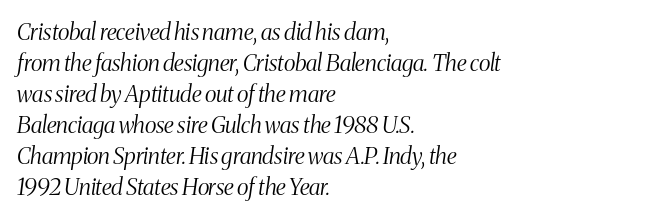
The image shows 23 px text type, italic (leaning right); set left-aligned, normal line spacing (1.35x), normal letter spacing, not underlined.
